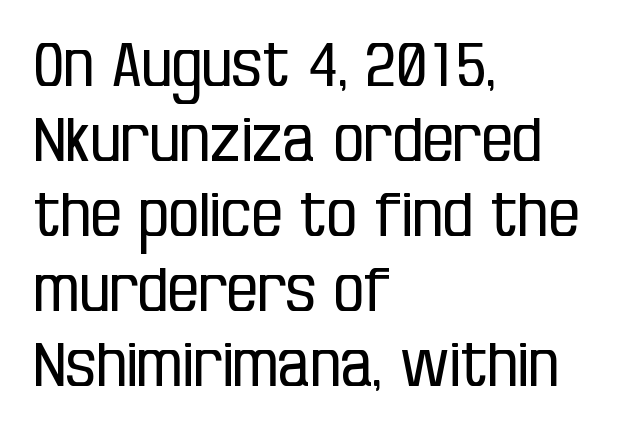
{"serif": "no", "italic": "no", "bold": "no", "weight": "regular", "width": "condensed", "stroke_contrast": "low", "x_height": "large", "monospaced": "no", "underline": "no", "align": "left", "line_spacing_ratio": 1.23, "letter_spacing": "normal", "letter_spacing_em": 0.0, "glyph_px": 61}
